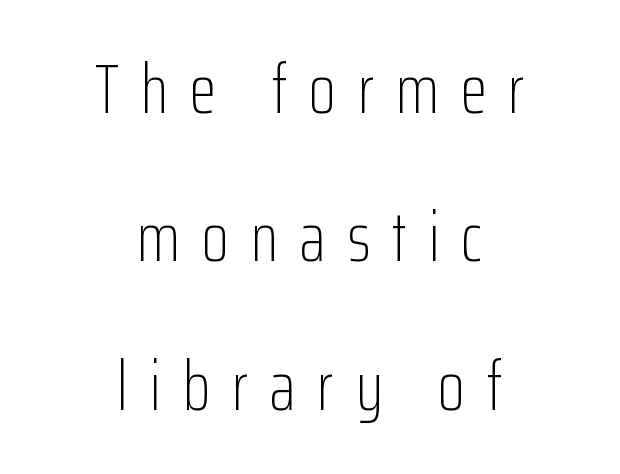
Q: Is the text bold? A: No.
Q: Is the text italic (slanted)? A: No, it is upright.
Q: Is the typeface a serif or a sans-serif typeface? A: Sans-serif.
Q: Is the text underlined? A: No.
Q: How is the paragraph aligned? A: Centered.
Q: Is the spacing between letters normal or unusually wide? A: Unusually wide.
Q: Is the spacing between lines tight, normal or loose? A: Loose.
Q: Width (condensed, normal, or wide)? A: Condensed.
Q: Stroke contrast? A: Low.
Q: x-height? A: Medium.
Q: Monospaced? A: No.
